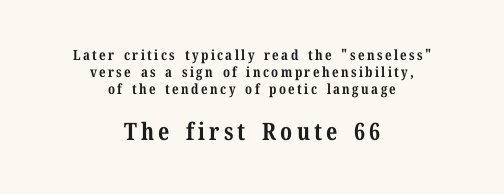
{"italic": "no", "bold": "yes", "underline": "no", "align": "center", "line_spacing_ratio": 1.2, "larger_block": "second", "size_ratio": 1.71, "glyph_px": 24}
